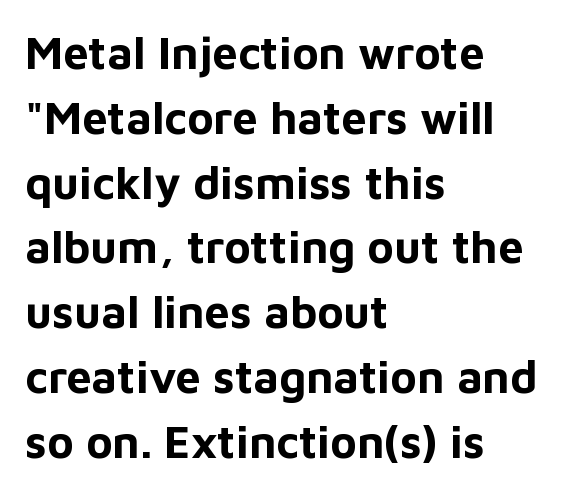
Type style note: lacks serifs. How heavy is the stroke? Heavy — this is a bold. Quick note: interline space is typical. The face used here is proportionally spaced, like ordinary book or web type. The strip under each line holds only bare page.
